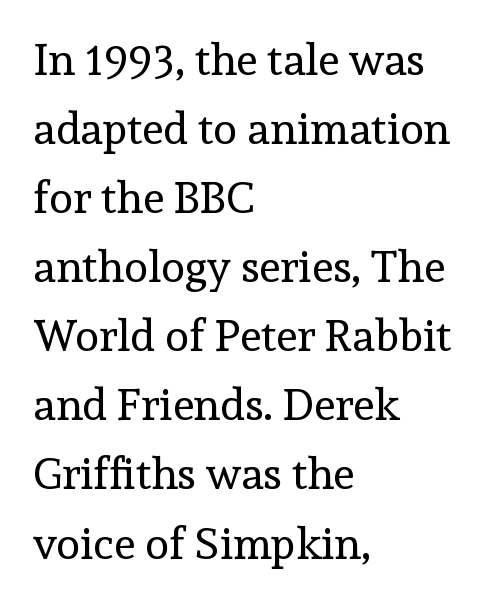
The image shows 44 px regular-weight serif type, upright; set left-aligned, normal line spacing (1.57x), normal letter spacing, not underlined; a medium x-height.
